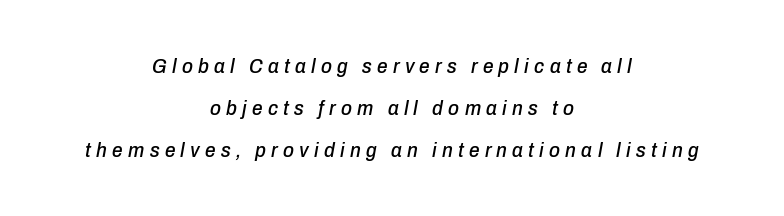
{"italic": "yes", "lean": "right", "slant_degrees": 10, "underline": "no", "align": "center", "line_spacing": "loose", "line_spacing_ratio": 2.0, "letter_spacing": "wide", "letter_spacing_em": 0.25, "glyph_px": 21}
